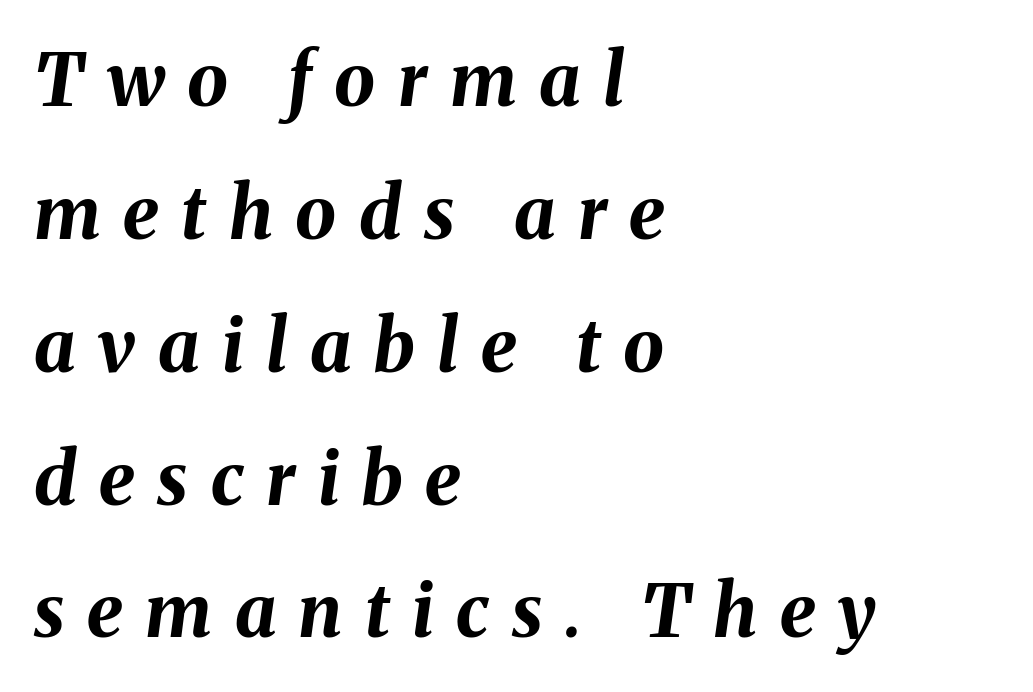
The image shows 73 px bold type, italic (leaning right); set left-aligned, line spacing 1.82x, unusually wide letter spacing (+0.31 em), not underlined; medium stroke contrast and a medium x-height.
